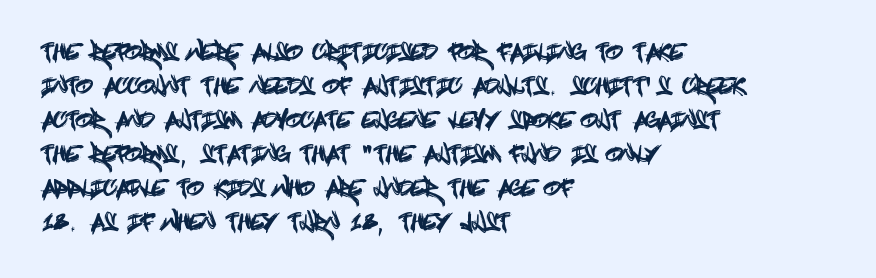
Students, observe: this is what conventionally led text looks like. A clean baseline with only descenders dipping below it. Each word holds together tightly as a unit, with standard inter-letter gaps.
